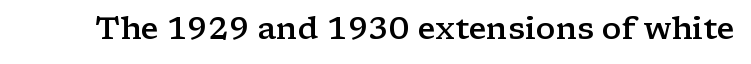
{"serif": "yes", "italic": "no", "bold": "semi", "weight": "semibold", "width": "wide", "stroke_contrast": "low", "x_height": "medium", "monospaced": "no", "underline": "no", "letter_spacing": "normal", "letter_spacing_em": 0.0, "glyph_px": 31}
